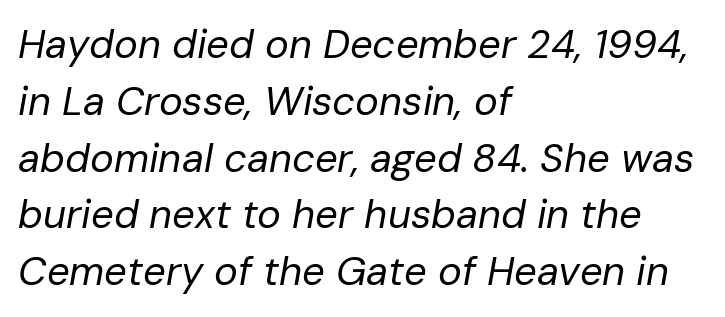
{"italic": "yes", "lean": "right", "slant_degrees": 10, "bold": "no", "weight": "regular", "width": "normal", "stroke_contrast": "low", "x_height": "medium", "monospaced": "no", "underline": "no", "align": "left", "line_spacing": "normal", "line_spacing_ratio": 1.42, "letter_spacing": "normal", "letter_spacing_em": 0.0, "glyph_px": 40}
